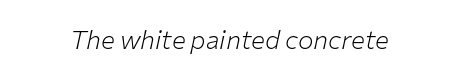
Caption: standard tracking, unaltered. Italic: yes, the glyphs are oblique. Ink coverage per letter is moderate at most. No word sits above an underline.
